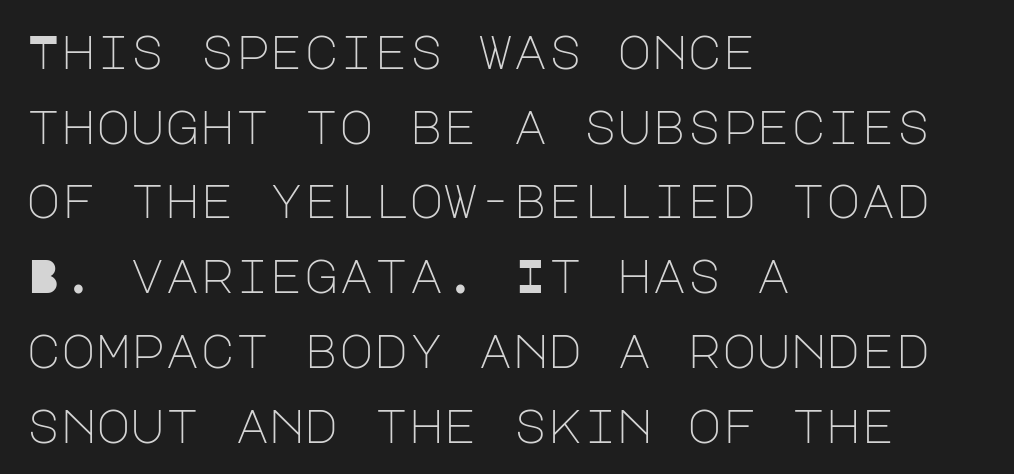
Q: Is the text bold? A: No.
Q: Is the text italic (slanted)? A: No, it is upright.
Q: Is the typeface a serif or a sans-serif typeface? A: Sans-serif.
Q: Is the text underlined? A: No.
Q: How is the paragraph aligned? A: Left-aligned.
Q: Is the spacing between letters normal or unusually wide? A: Normal.
Q: Is the spacing between lines tight, normal or loose? A: Normal.
Q: Width (condensed, normal, or wide)? A: Normal.
Q: Stroke contrast? A: Low.
Q: x-height? A: Large.
